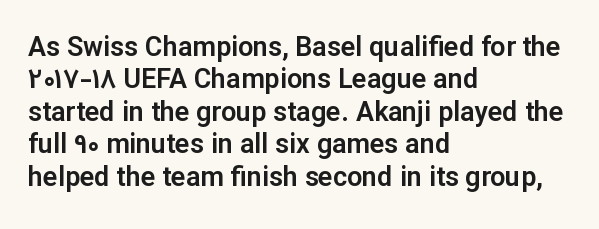
Designer's note — italics off, roman on. The specimen omits any rule beneath the text block's lines. No extra tracking has been applied to these lines. Each line starts at the same left margin while the right side varies.
